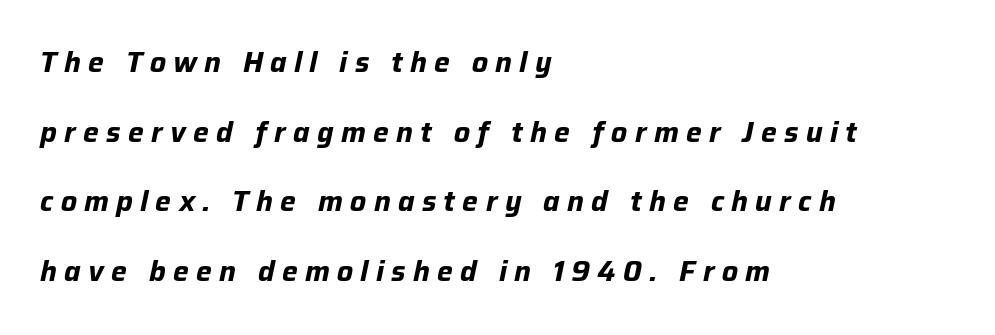
The image shows 28 px bold type, italic (leaning right); set left-aligned, loose line spacing (2.49x), unusually wide letter spacing (+0.26 em), not underlined; low stroke contrast and a medium x-height.
